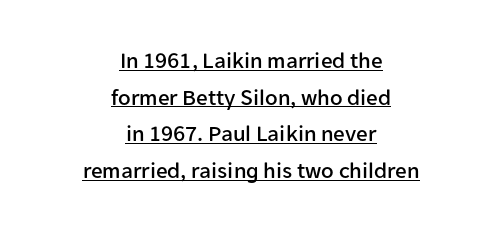
The image shows 23 px text type, upright; set centered, normal line spacing (1.59x), normal letter spacing, underlined.
